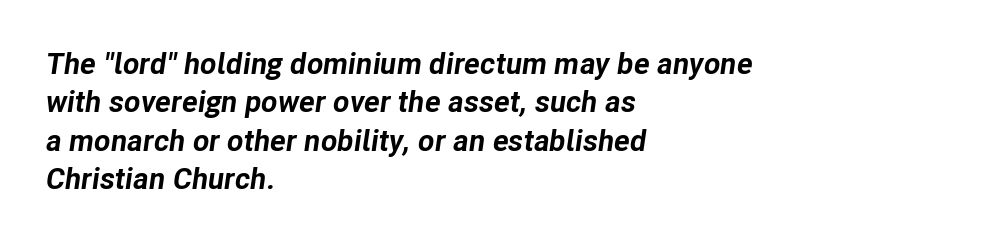
Typesetter's note: full bold, strokes at maximum text heaviness. Here the designer chose a conventional face with non-uniform glyph widths. A bare baseline throughout the passage. Quick note: italic.
